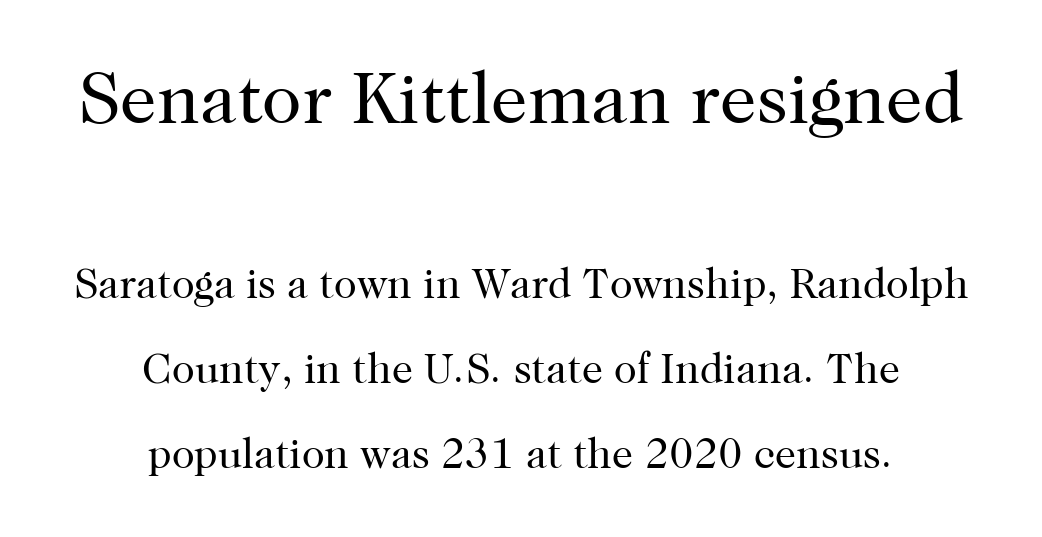
The image shows 73 px regular-weight serif type, upright; set centered, loose line spacing (2.02x), normal letter spacing, not underlined; the first (top) block is 1.74x larger; high stroke contrast and a medium x-height.
